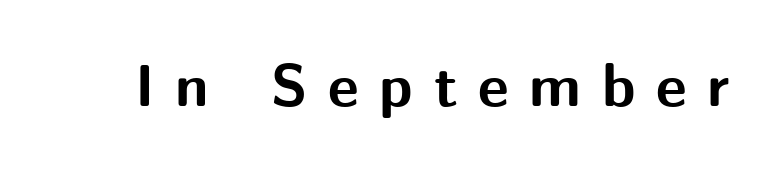
Q: Is the text bold? A: Yes.
Q: Is the text italic (slanted)? A: No, it is upright.
Q: Is the typeface a serif or a sans-serif typeface? A: Sans-serif.
Q: Is the text underlined? A: No.
Q: Is the spacing between letters normal or unusually wide? A: Unusually wide.
Q: Width (condensed, normal, or wide)? A: Normal.
Q: Stroke contrast? A: Medium.
Q: x-height? A: Medium.
Q: Monospaced? A: No.
